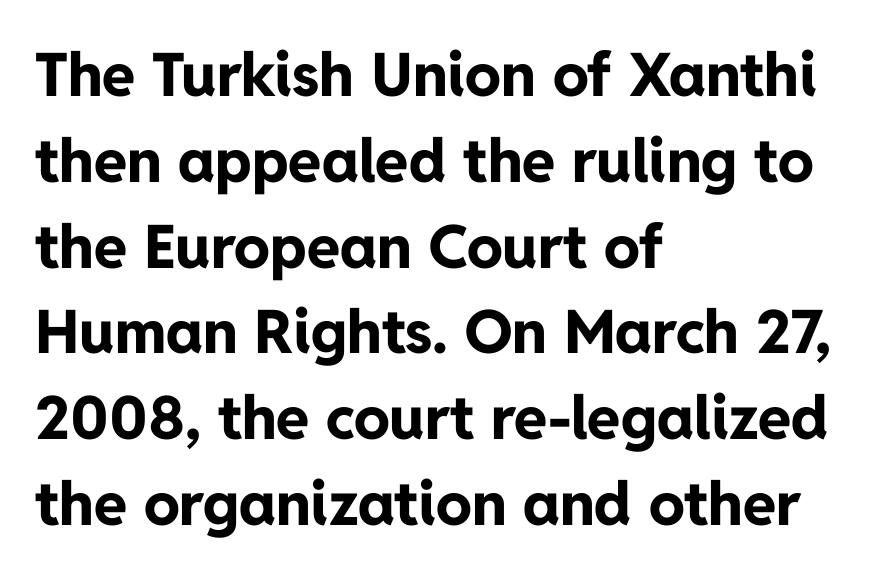
Q: Is the text bold? A: Yes.
Q: Is the text italic (slanted)? A: No, it is upright.
Q: Is the typeface a serif or a sans-serif typeface? A: Sans-serif.
Q: Is the text underlined? A: No.
Q: How is the paragraph aligned? A: Left-aligned.
Q: Is the spacing between letters normal or unusually wide? A: Normal.
Q: Is the spacing between lines tight, normal or loose? A: Normal.
Q: Width (condensed, normal, or wide)? A: Normal.
Q: Stroke contrast? A: Low.
Q: x-height? A: Medium.
Q: Monospaced? A: No.
